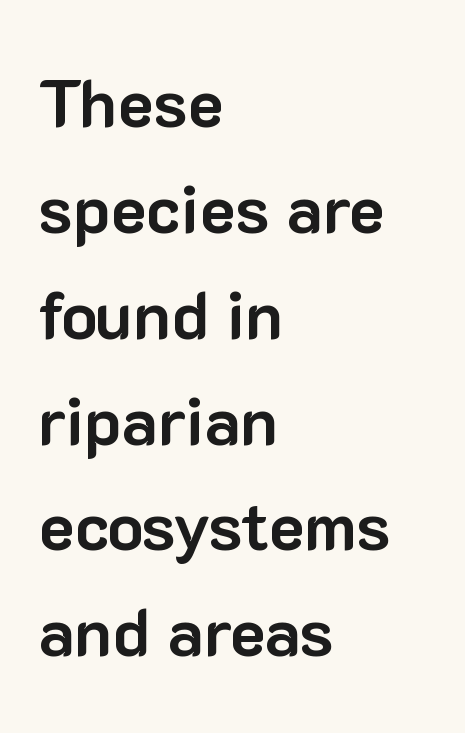
A typesetter would call this leading conventional body-copy spacing. The face used here is proportionally spaced, like ordinary book or web type. Descender tails drop into unmarked territory. Compared with a centered layout, this one pins lines to the left instead.
